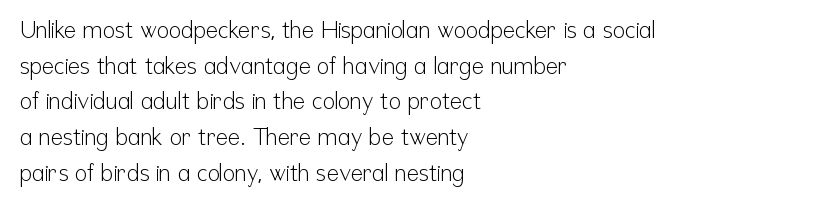
Q: Is the text bold? A: No.
Q: Is the text italic (slanted)? A: No, it is upright.
Q: Is the text underlined? A: No.
Q: How is the paragraph aligned? A: Left-aligned.
Q: Is the spacing between letters normal or unusually wide? A: Normal.
Q: Is the spacing between lines tight, normal or loose? A: Normal.
